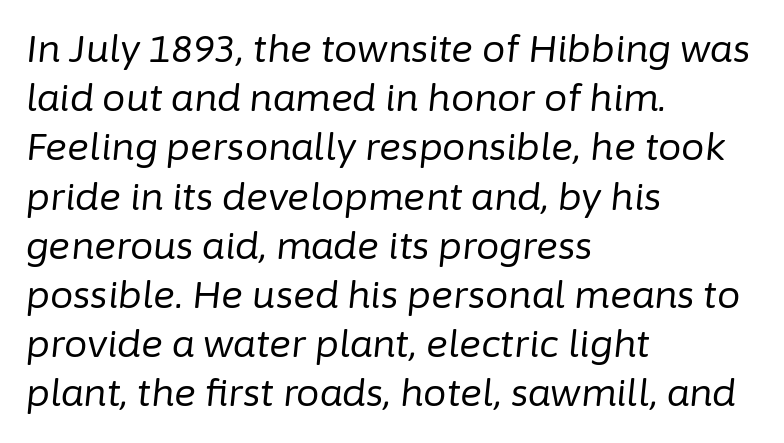
Looks like regular typesetting: each glyph gets only the width it needs. Counters stay open thanks to moderate or lighter strokes. Horizontally, the lines are justified to the leading edge only. Letters rest on an invisible, unmarked baseline. The designer left line spacing at the default.
